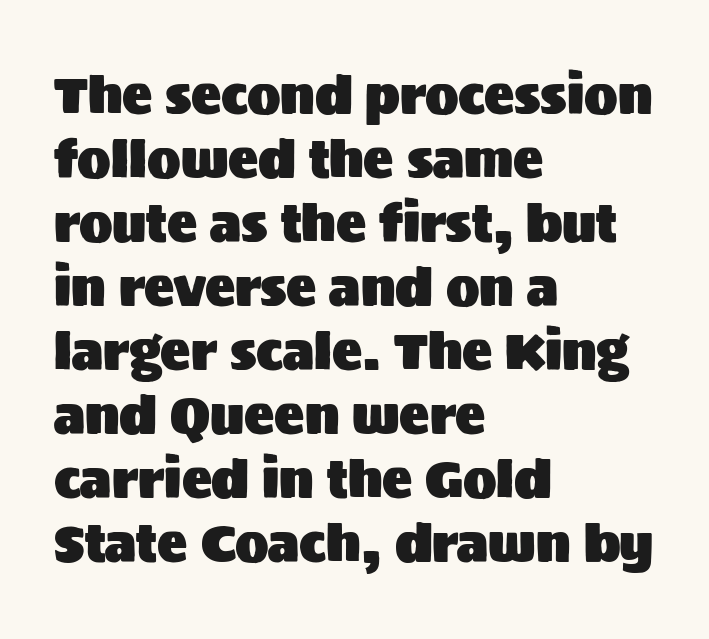
{"serif": "no", "italic": "no", "width": "normal", "stroke_contrast": "medium", "x_height": "large", "monospaced": "no", "underline": "no", "align": "left", "line_spacing": "normal", "line_spacing_ratio": 1.28, "letter_spacing": "normal", "letter_spacing_em": 0.0, "glyph_px": 50}
